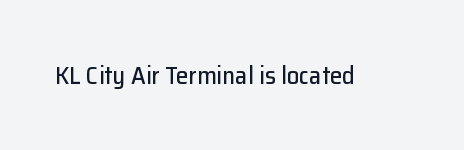
Q: Is the text italic (slanted)? A: No, it is upright.
Q: Is the text underlined? A: No.
Q: Is the spacing between letters normal or unusually wide? A: Normal.
